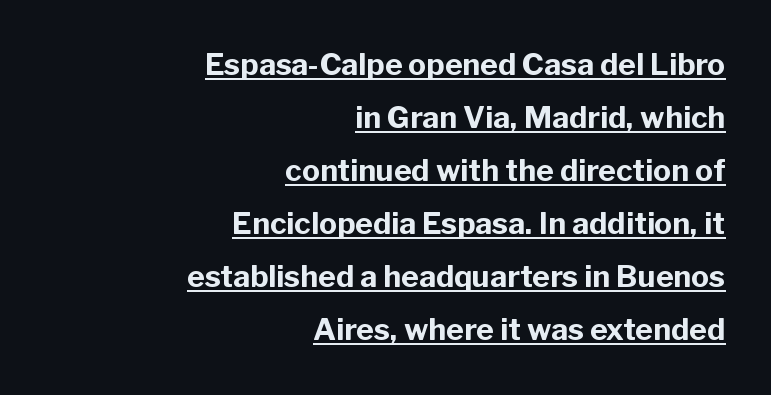
The image shows 30 px bold sans-serif type, upright; set right-aligned, line spacing 1.77x, normal letter spacing, underlined; low stroke contrast and a medium x-height.
